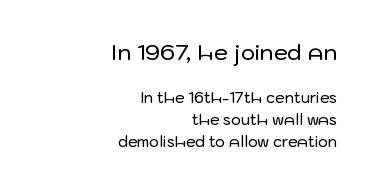
Q: Is the text italic (slanted)? A: No, it is upright.
Q: Is the text underlined? A: No.
Q: How is the paragraph aligned? A: Right-aligned.
Q: Is the spacing between letters normal or unusually wide? A: Normal.
Q: Is the spacing between lines tight, normal or loose? A: Normal.
Q: Which block of text is set in a larger size, the first (top) or the second (bottom)? A: The first (top) one.
